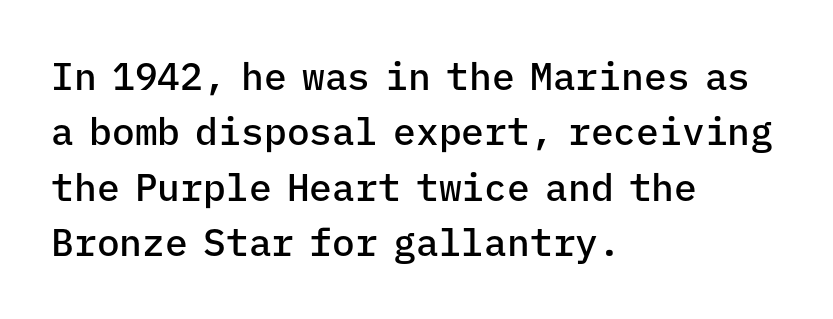
When letters stand straight like this, we call the style roman or upright. In terms of letterform style, serifs are entirely absent. If you drew a ruler down the left edge, every line would touch it. Here the designer chose a console-style face with uniform glyph widths. The letters are semibold — heavier than regular but short of a full bold. This sample keeps an unexceptional amount of space between lines.
